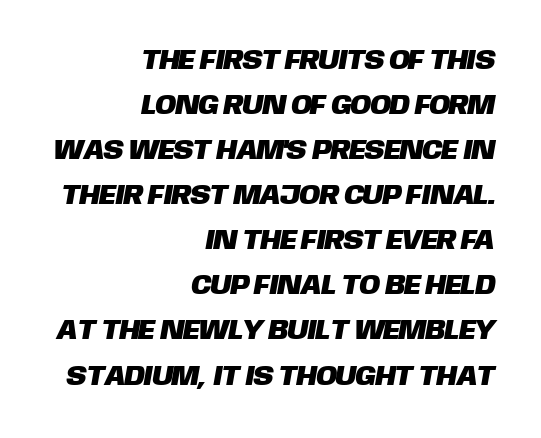
Q: Is the typeface a serif or a sans-serif typeface? A: Sans-serif.
Q: Is the text underlined? A: No.
Q: How is the paragraph aligned? A: Right-aligned.
Q: Is the spacing between letters normal or unusually wide? A: Normal.
Q: Is the spacing between lines tight, normal or loose? A: Normal.
Q: Width (condensed, normal, or wide)? A: Normal.
Q: Stroke contrast? A: Low.
Q: x-height? A: Large.
Q: Monospaced? A: No.
